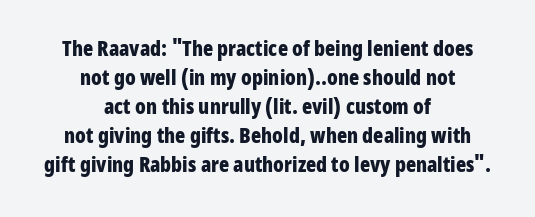
These lines keep a tight, regular rhythm from letter to letter. These lines were composed using upright roman letters. Notice how descenders clear the ascenders below comfortably — that's standard leading. Heavy, bold letterforms.
